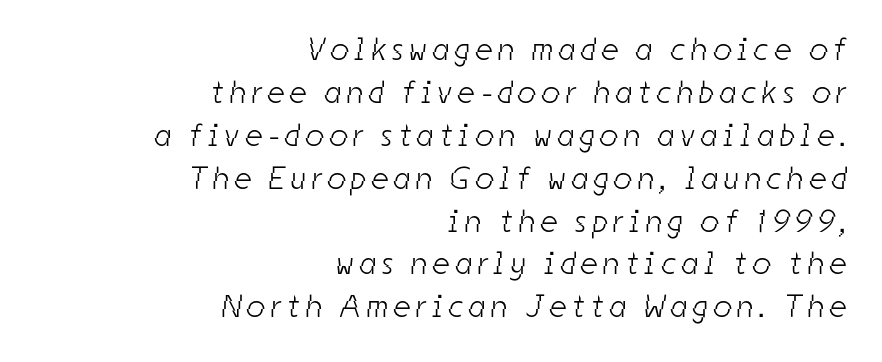
Q: Is the text bold? A: No.
Q: Is the typeface a serif or a sans-serif typeface? A: Sans-serif.
Q: Is the text underlined? A: No.
Q: How is the paragraph aligned? A: Right-aligned.
Q: Is the spacing between lines tight, normal or loose? A: Normal.
Q: Width (condensed, normal, or wide)? A: Condensed.
Q: Stroke contrast? A: Low.
Q: x-height? A: Medium.
Q: Monospaced? A: No.
